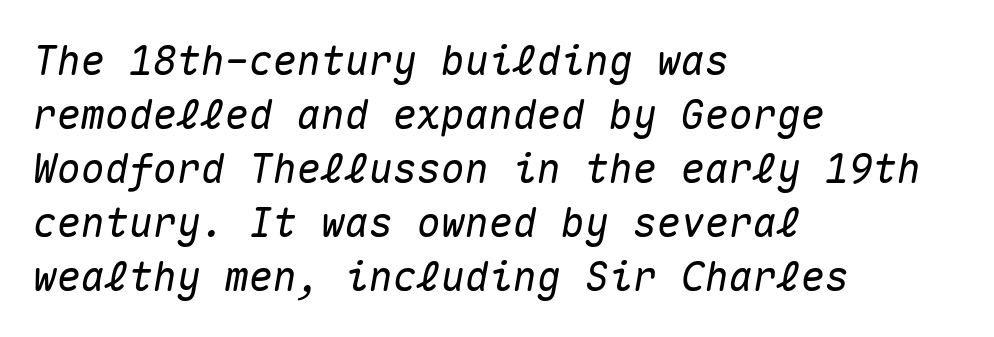
Q: Is the text italic (slanted)? A: Yes, it leans right by about 10 degrees.
Q: Is the text underlined? A: No.
Q: How is the paragraph aligned? A: Left-aligned.
Q: Is the spacing between letters normal or unusually wide? A: Normal.
Q: Is the spacing between lines tight, normal or loose? A: Normal.
Q: Width (condensed, normal, or wide)? A: Normal.
Q: Stroke contrast? A: Medium.
Q: x-height? A: Medium.
Q: Monospaced? A: Yes.
